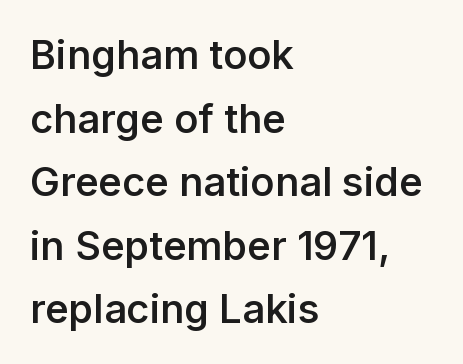
Q: Is the text bold? A: Semi-bold.
Q: Is the text italic (slanted)? A: No, it is upright.
Q: Is the typeface a serif or a sans-serif typeface? A: Sans-serif.
Q: Is the text underlined? A: No.
Q: How is the paragraph aligned? A: Left-aligned.
Q: Is the spacing between letters normal or unusually wide? A: Normal.
Q: Is the spacing between lines tight, normal or loose? A: Normal.
Q: Width (condensed, normal, or wide)? A: Normal.
Q: Stroke contrast? A: Low.
Q: x-height? A: Medium.
Q: Monospaced? A: No.
